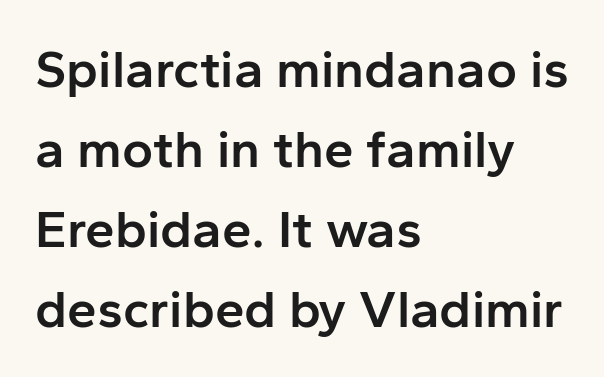
Q: Is the text bold? A: Semi-bold.
Q: Is the text italic (slanted)? A: No, it is upright.
Q: Is the typeface a serif or a sans-serif typeface? A: Sans-serif.
Q: Is the text underlined? A: No.
Q: How is the paragraph aligned? A: Left-aligned.
Q: Is the spacing between letters normal or unusually wide? A: Normal.
Q: Is the spacing between lines tight, normal or loose? A: Normal.
Q: Width (condensed, normal, or wide)? A: Normal.
Q: Stroke contrast? A: Low.
Q: x-height? A: Medium.
Q: Monospaced? A: No.
